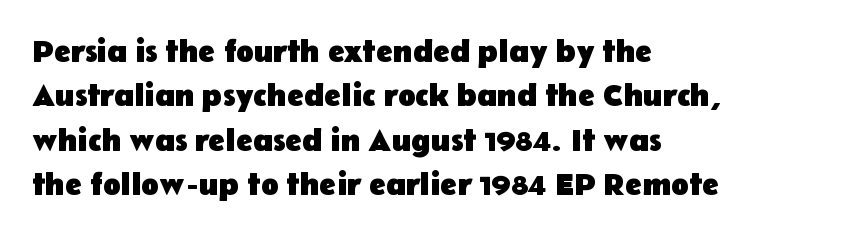
Q: Is the text bold? A: Yes.
Q: Is the text italic (slanted)? A: No, it is upright.
Q: Is the typeface a serif or a sans-serif typeface? A: Sans-serif.
Q: Is the text underlined? A: No.
Q: How is the paragraph aligned? A: Left-aligned.
Q: Is the spacing between letters normal or unusually wide? A: Normal.
Q: Is the spacing between lines tight, normal or loose? A: Normal.
Q: Width (condensed, normal, or wide)? A: Normal.
Q: Stroke contrast? A: Low.
Q: x-height? A: Medium.
Q: Monospaced? A: No.
